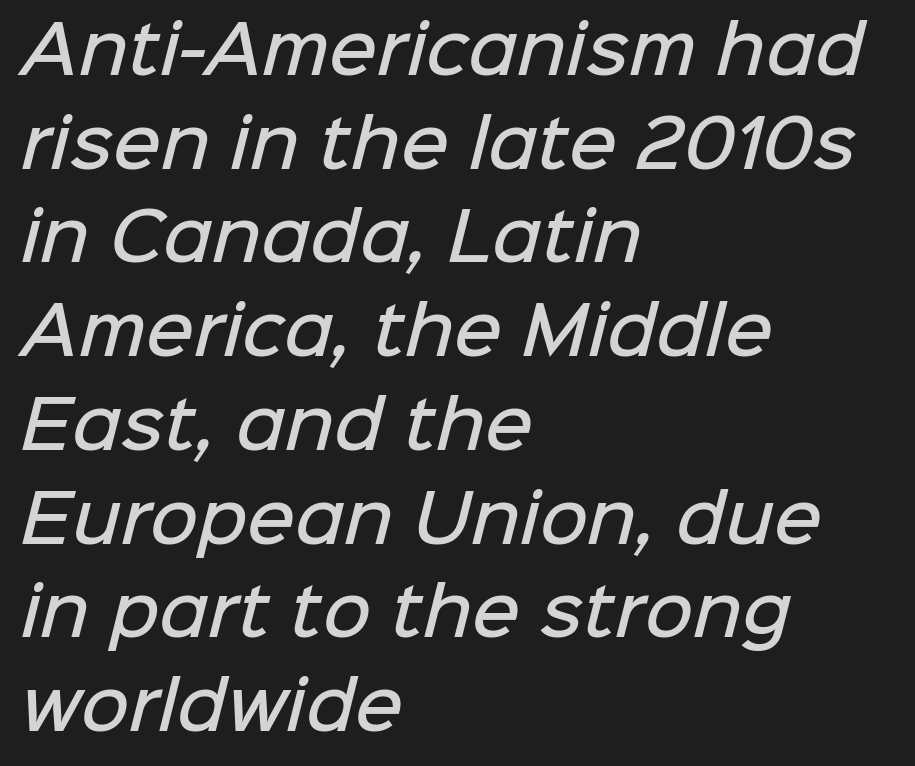
The font family rendered here belongs to the sans-serif group. Varying glyph widths throughout — classic text-font behaviour. The lines are quadded left. Look at the tracking — it's just the regular setting, nothing added. Does the leading feel generous? No, just average.
